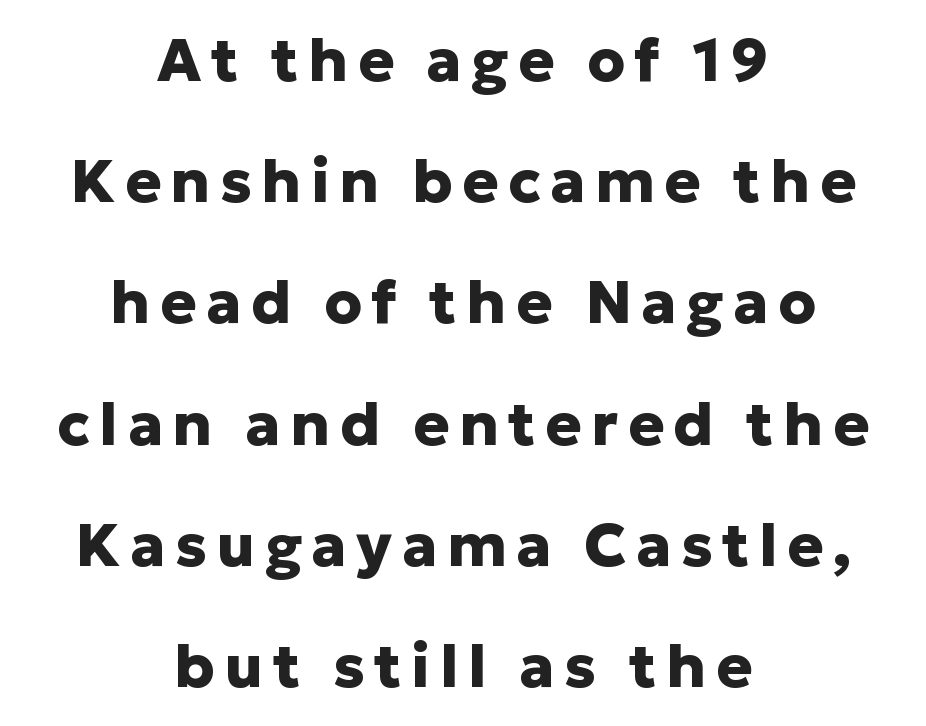
A great deal of white space separates one row of letters from the next. Decoration check: the copy has no underline. Centered paragraph, ragged on both sides. Proportional: the letters do not fall into vertical columns. A sans-serif font was chosen for this passage.
